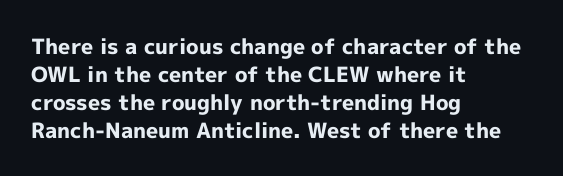
Style check: upright. Reading down the block, your eye returns to a fixed left position each line. This rendering leaves character spacing at its baseline value. Check under the words: just untouched page.
